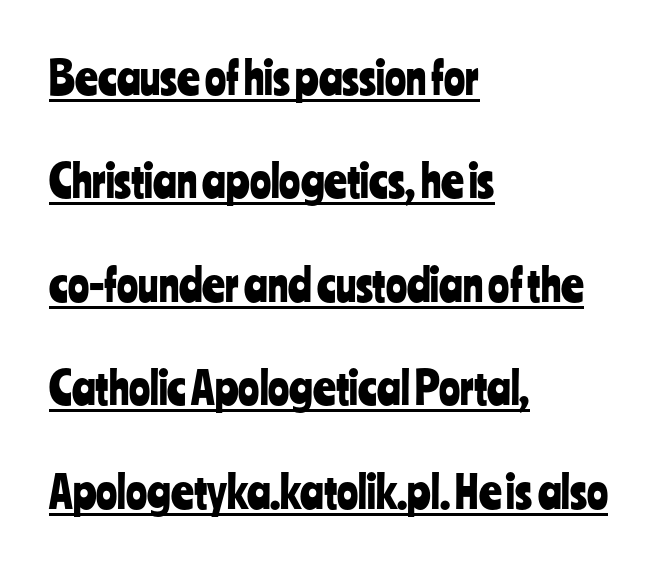
Q: Is the text italic (slanted)? A: No, it is upright.
Q: Is the typeface a serif or a sans-serif typeface? A: Sans-serif.
Q: Is the text underlined? A: Yes.
Q: How is the paragraph aligned? A: Left-aligned.
Q: Is the spacing between letters normal or unusually wide? A: Normal.
Q: Is the spacing between lines tight, normal or loose? A: Loose.
Q: Width (condensed, normal, or wide)? A: Condensed.
Q: Stroke contrast? A: Low.
Q: x-height? A: Medium.
Q: Monospaced? A: No.
